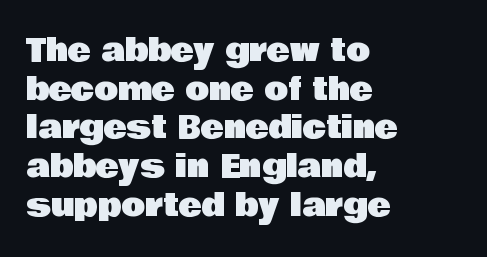
Q: Is the text italic (slanted)? A: No, it is upright.
Q: Is the typeface a serif or a sans-serif typeface? A: Sans-serif.
Q: Is the text underlined? A: No.
Q: How is the paragraph aligned? A: Left-aligned.
Q: Is the spacing between letters normal or unusually wide? A: Normal.
Q: Is the spacing between lines tight, normal or loose? A: Normal.
Q: Width (condensed, normal, or wide)? A: Normal.
Q: Stroke contrast? A: Low.
Q: x-height? A: Large.
Q: Monospaced? A: No.
